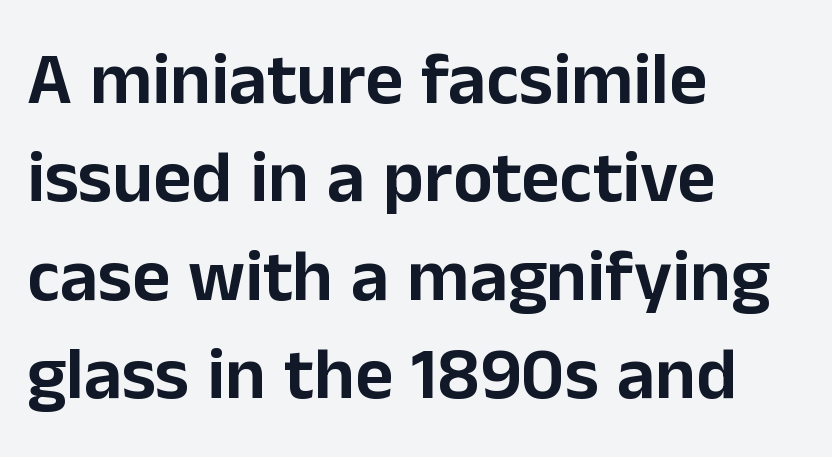
Think of a printed novel: that variable character pitch is what you see here. The font's upright variant was chosen for this text. Horizontally, the lines are justified to the leading edge only. Honestly, the letter spacing is just normal — you wouldn't notice it. The string is rendered with underlining switched off. The designer went with a sans here, leaving each stem footless.
